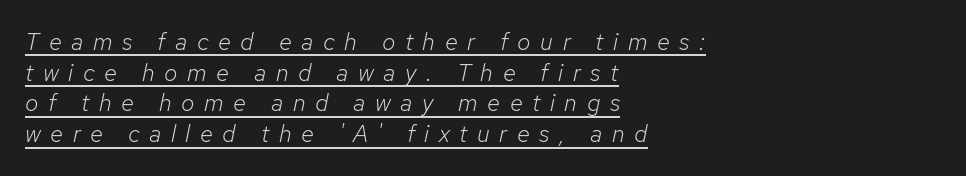
Q: Is the text bold? A: No.
Q: Is the text italic (slanted)? A: Yes, it leans right by about 12 degrees.
Q: Is the text underlined? A: Yes.
Q: How is the paragraph aligned? A: Left-aligned.
Q: Is the spacing between letters normal or unusually wide? A: Unusually wide.
Q: Is the spacing between lines tight, normal or loose? A: Normal.
